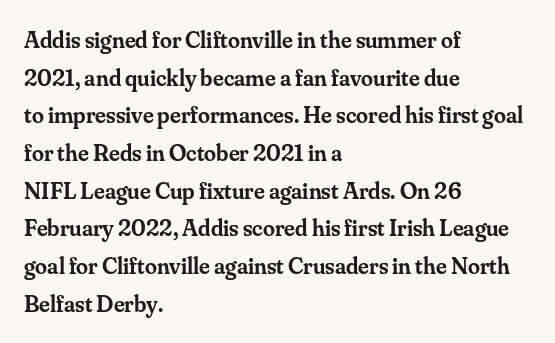
Q: Is the text bold? A: Semi-bold.
Q: Is the text italic (slanted)? A: No, it is upright.
Q: Is the text underlined? A: No.
Q: How is the paragraph aligned? A: Left-aligned.
Q: Is the spacing between letters normal or unusually wide? A: Normal.
Q: Is the spacing between lines tight, normal or loose? A: Normal.
